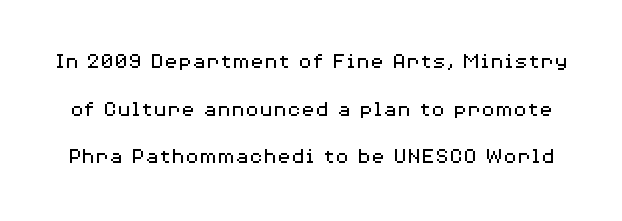
Successive baselines arrive slowly, with a big drop between each. Think standard paragraph weight, or any step lighter than that. Descenders hang freely into open space. These lines keep a tight, regular rhythm from letter to letter.
